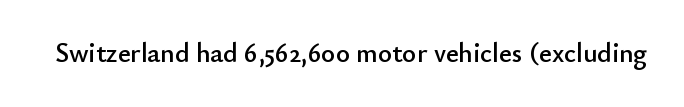
Q: Is the text italic (slanted)? A: No, it is upright.
Q: Is the text underlined? A: No.
Q: Is the spacing between letters normal or unusually wide? A: Normal.
